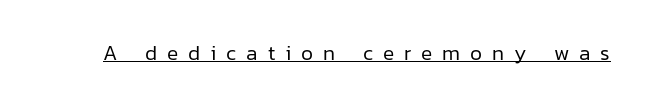
The image shows 21 px text type, upright; set unusually wide letter spacing (+0.47 em), underlined.
